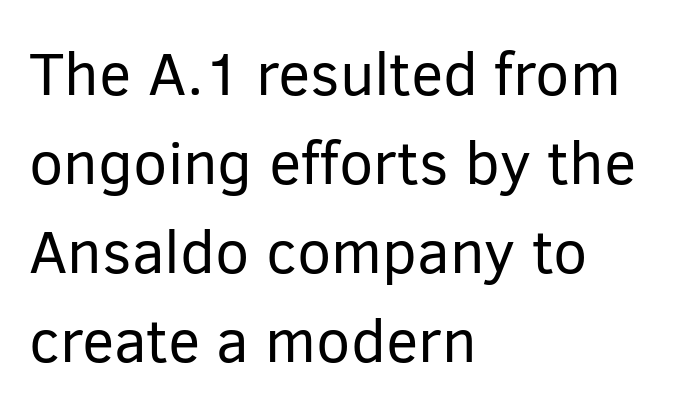
Q: Is the text bold? A: No.
Q: Is the text italic (slanted)? A: No, it is upright.
Q: Is the typeface a serif or a sans-serif typeface? A: Sans-serif.
Q: Is the text underlined? A: No.
Q: How is the paragraph aligned? A: Left-aligned.
Q: Is the spacing between letters normal or unusually wide? A: Normal.
Q: Is the spacing between lines tight, normal or loose? A: Normal.
Q: Width (condensed, normal, or wide)? A: Normal.
Q: Stroke contrast? A: Low.
Q: x-height? A: Medium.
Q: Monospaced? A: No.
